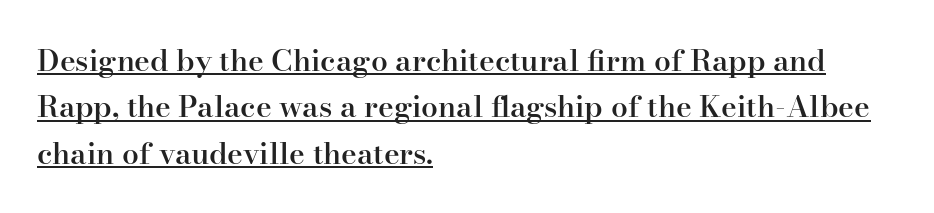
Q: Is the text bold? A: Semi-bold.
Q: Is the text italic (slanted)? A: No, it is upright.
Q: Is the typeface a serif or a sans-serif typeface? A: Serif.
Q: Is the text underlined? A: Yes.
Q: How is the paragraph aligned? A: Left-aligned.
Q: Is the spacing between letters normal or unusually wide? A: Normal.
Q: Is the spacing between lines tight, normal or loose? A: Normal.
Q: Width (condensed, normal, or wide)? A: Normal.
Q: Stroke contrast? A: High.
Q: x-height? A: Small.
Q: Monospaced? A: No.
